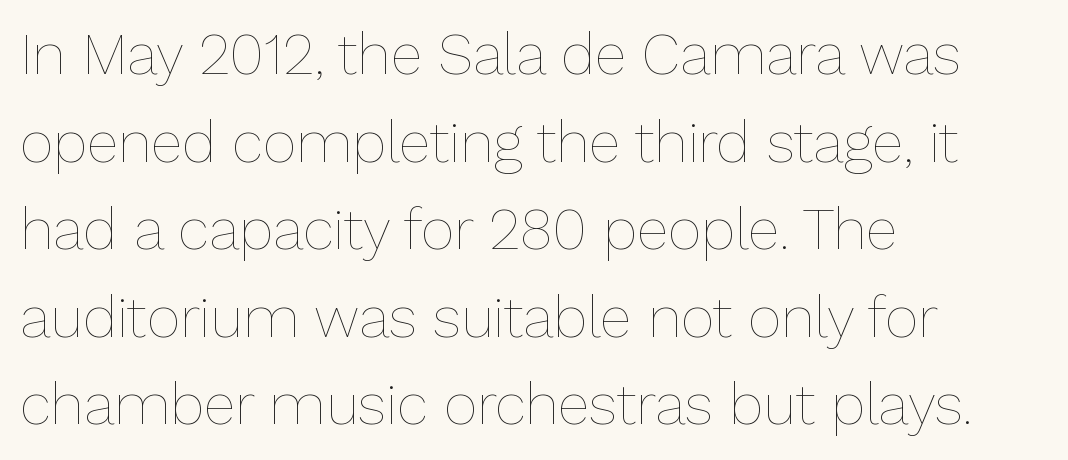
The image shows 58 px thin type, upright; set left-aligned, normal line spacing (1.51x), normal letter spacing, not underlined; low stroke contrast and a medium x-height.
